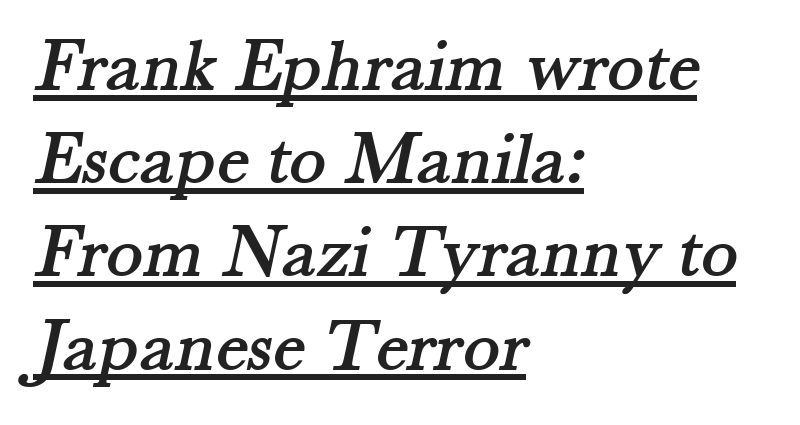
{"serif": "yes", "width": "normal", "stroke_contrast": "medium", "x_height": "small", "monospaced": "no", "underline": "yes", "align": "left", "line_spacing_ratio": 1.21, "letter_spacing": "normal", "letter_spacing_em": 0.0, "glyph_px": 77}
